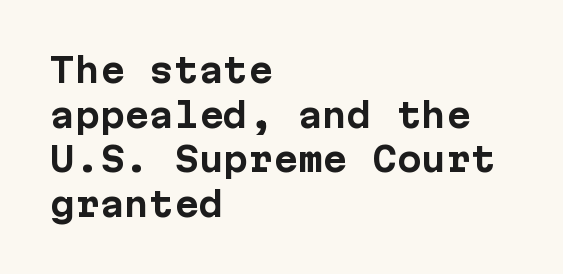
Q: Is the text bold? A: Yes.
Q: Is the text italic (slanted)? A: No, it is upright.
Q: Is the typeface a serif or a sans-serif typeface? A: Sans-serif.
Q: Is the text underlined? A: No.
Q: How is the paragraph aligned? A: Left-aligned.
Q: Is the spacing between letters normal or unusually wide? A: Normal.
Q: Is the spacing between lines tight, normal or loose? A: Normal.
Q: Width (condensed, normal, or wide)? A: Normal.
Q: Stroke contrast? A: Low.
Q: x-height? A: Medium.
